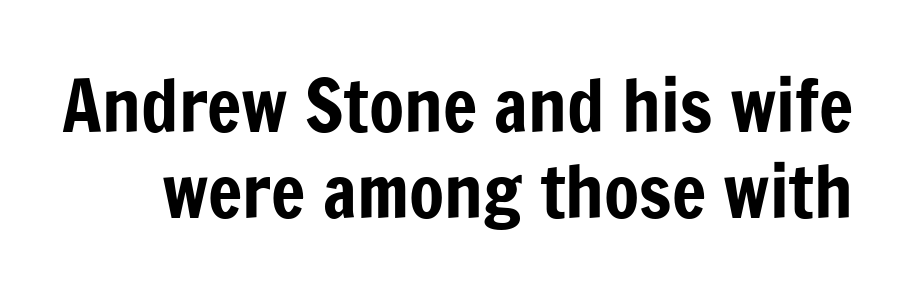
Q: Is the text italic (slanted)? A: No, it is upright.
Q: Is the typeface a serif or a sans-serif typeface? A: Sans-serif.
Q: Is the text underlined? A: No.
Q: Is the spacing between letters normal or unusually wide? A: Normal.
Q: Width (condensed, normal, or wide)? A: Condensed.
Q: Stroke contrast? A: Low.
Q: x-height? A: Medium.
Q: Monospaced? A: No.
